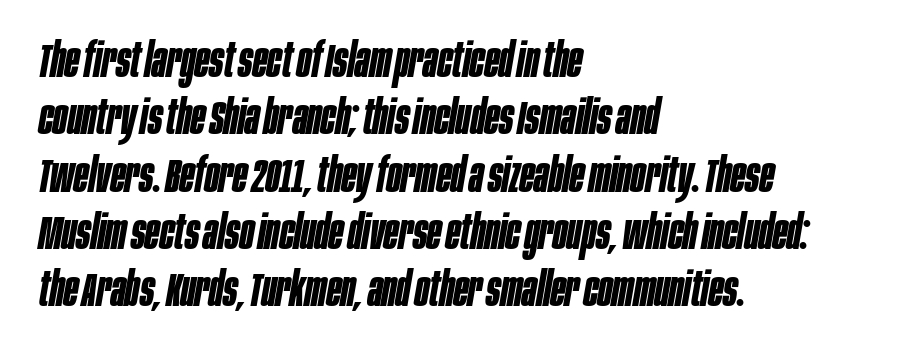
The image shows 47 px bold, condensed type, italic (leaning right); set left-aligned, line spacing 1.22x, normal letter spacing, not underlined; low stroke contrast and a large x-height.
